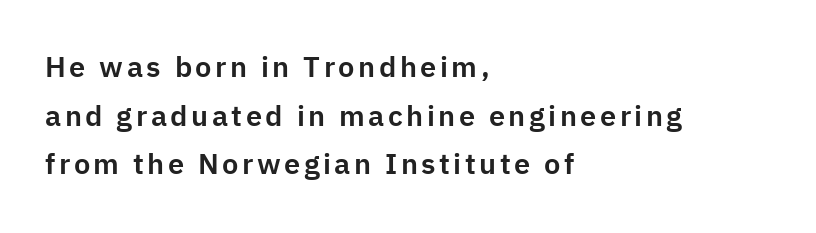
Reading down the block, your eye returns to a fixed left position each line. The space beneath each line is pristine and unruled. The lettering holds an erect, upright posture throughout. Spacing verdict: proportional, widths tailored to each character.
